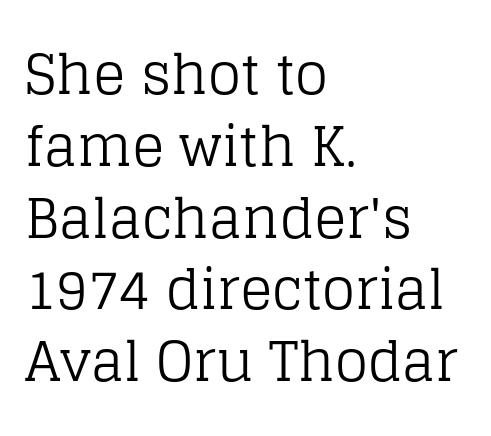
Q: Is the text bold? A: No.
Q: Is the text italic (slanted)? A: No, it is upright.
Q: Is the typeface a serif or a sans-serif typeface? A: Serif.
Q: Is the text underlined? A: No.
Q: How is the paragraph aligned? A: Left-aligned.
Q: Is the spacing between letters normal or unusually wide? A: Normal.
Q: Is the spacing between lines tight, normal or loose? A: Normal.
Q: Width (condensed, normal, or wide)? A: Normal.
Q: Stroke contrast? A: Low.
Q: x-height? A: Large.
Q: Monospaced? A: No.
